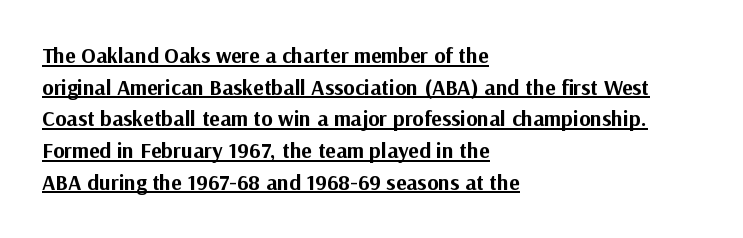
The axis of the letterforms is exactly vertical. Quick note: underline on. These lines sit exactly where default settings would place them. Each line starts at the same left margin while the right side varies. Characters follow at the spacing the type designer built in. How heavy is the stroke? Heavy — this is a bold.
